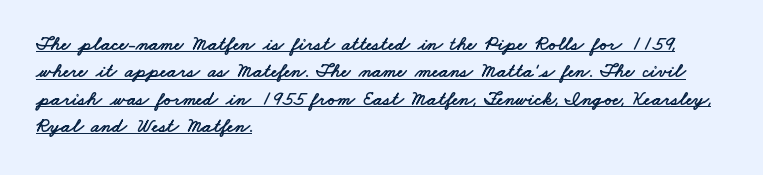
Every row of glyphs begins at an identical x-position on the left. Leading: standard. Inter-character spacing is left at the font's built-in metrics. Every word sits above its own underline.
